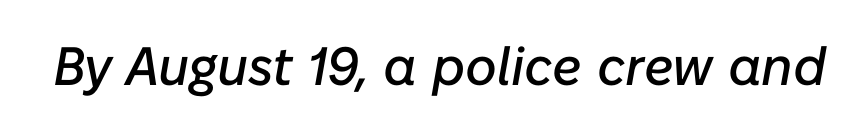
These lines were composed using italics. This rendering features lettering with no underline. Is this a fixed-width face? No — the glyphs have proportional, varying widths. Tracking here is standard; glyphs follow each other at the usual distance.
